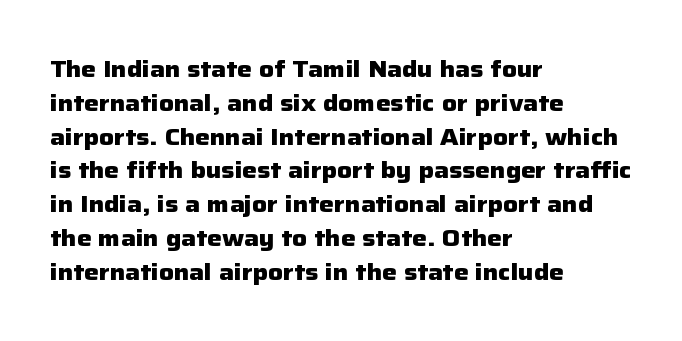
{"italic": "no", "bold": "yes", "underline": "no", "align": "left", "line_spacing": "normal", "line_spacing_ratio": 1.47, "letter_spacing": "normal", "letter_spacing_em": 0.0, "glyph_px": 23}
